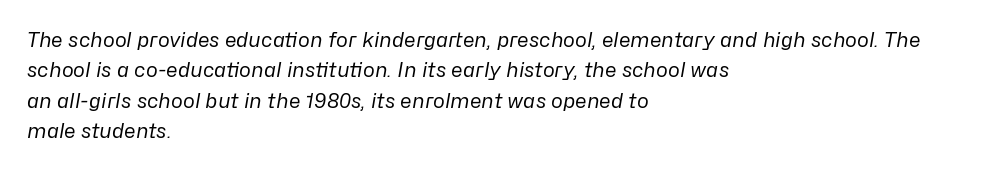
{"italic": "yes", "lean": "right", "slant_degrees": 10, "bold": "no", "underline": "no", "align": "left", "line_spacing": "normal", "line_spacing_ratio": 1.52, "letter_spacing": "normal", "letter_spacing_em": 0.0, "glyph_px": 20}
